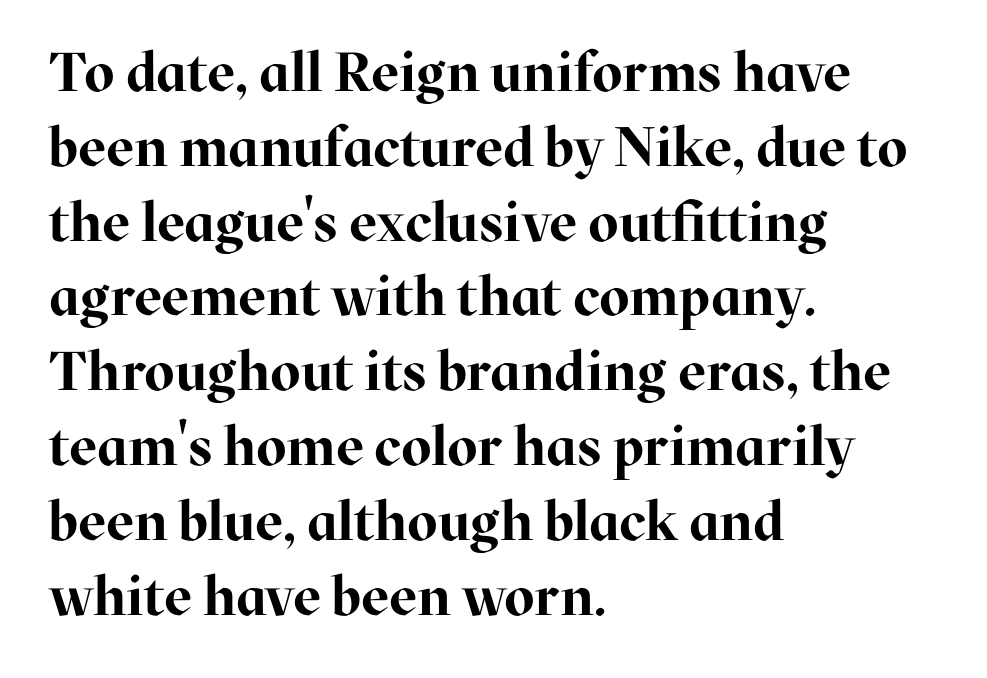
Q: Is the text bold? A: Yes.
Q: Is the text italic (slanted)? A: No, it is upright.
Q: Is the typeface a serif or a sans-serif typeface? A: Serif.
Q: Is the text underlined? A: No.
Q: How is the paragraph aligned? A: Left-aligned.
Q: Is the spacing between letters normal or unusually wide? A: Normal.
Q: Is the spacing between lines tight, normal or loose? A: Normal.
Q: Width (condensed, normal, or wide)? A: Normal.
Q: Stroke contrast? A: High.
Q: x-height? A: Medium.
Q: Monospaced? A: No.
